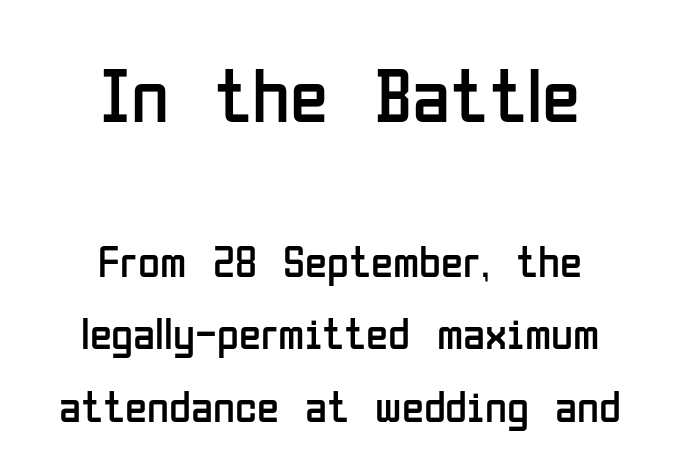
Compared with typical paragraphs, the rows here are spaced about the same. Is this a fixed-width face? No — the glyphs have proportional, varying widths. The letterforms sit shoulder to shoulder at normal distance. Just letters on the line, the space beneath them empty. The letters carry no serifs — their stems end cleanly without finishing strokes.
